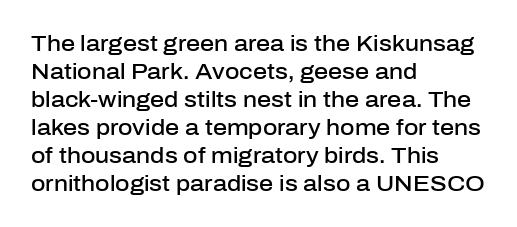
{"italic": "no", "bold": "semi", "underline": "no", "align": "left", "line_spacing": "normal", "line_spacing_ratio": 1.27, "letter_spacing": "normal", "letter_spacing_em": 0.0, "glyph_px": 22}
